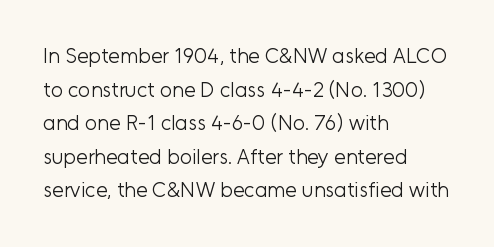
The image shows 21 px text type, upright; set left-aligned, normal line spacing (1.6x), normal letter spacing, not underlined.
